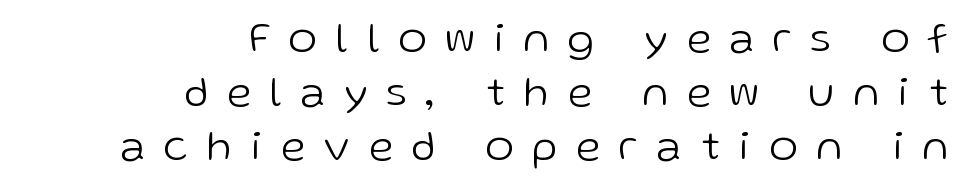
The image shows 43 px light sans-serif type, upright; set right-aligned, normal line spacing (1.26x), unusually wide letter spacing (+0.45 em), not underlined; low stroke contrast and a medium x-height.
